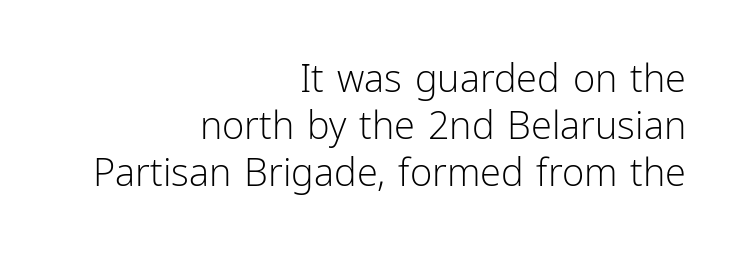
{"serif": "no", "italic": "no", "bold": "no", "weight": "light", "width": "normal", "stroke_contrast": "low", "x_height": "medium", "monospaced": "no", "underline": "no", "align": "right", "line_spacing_ratio": 1.24, "letter_spacing": "normal", "letter_spacing_em": 0.0, "glyph_px": 38}
